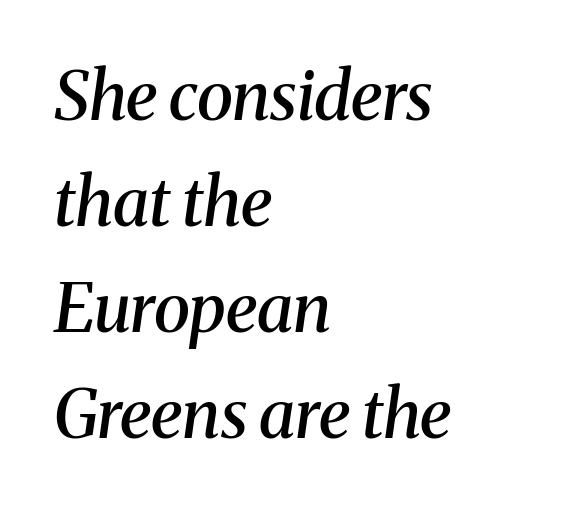
Q: Is the text bold? A: Semi-bold.
Q: Is the text italic (slanted)? A: Yes, it leans right by about 8 degrees.
Q: Is the typeface a serif or a sans-serif typeface? A: Serif.
Q: Is the text underlined? A: No.
Q: How is the paragraph aligned? A: Left-aligned.
Q: Is the spacing between letters normal or unusually wide? A: Normal.
Q: Is the spacing between lines tight, normal or loose? A: Normal.
Q: Width (condensed, normal, or wide)? A: Normal.
Q: Stroke contrast? A: Medium.
Q: x-height? A: Medium.
Q: Monospaced? A: No.
